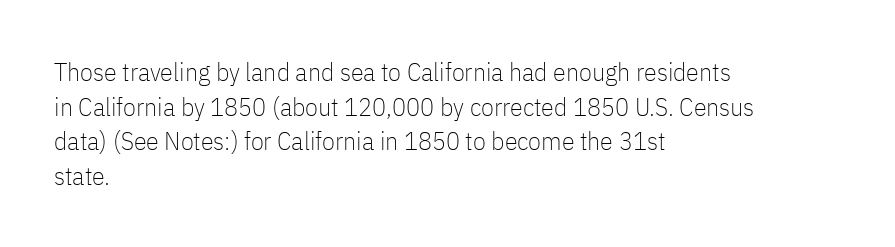
No chunkiness to these letters — they're not bold. A classic flush-left, rag-right setting is used for this passage. One glance says typical: line gaps are just what's usual. The letters sit at their default tracking, neither squeezed nor spread.
